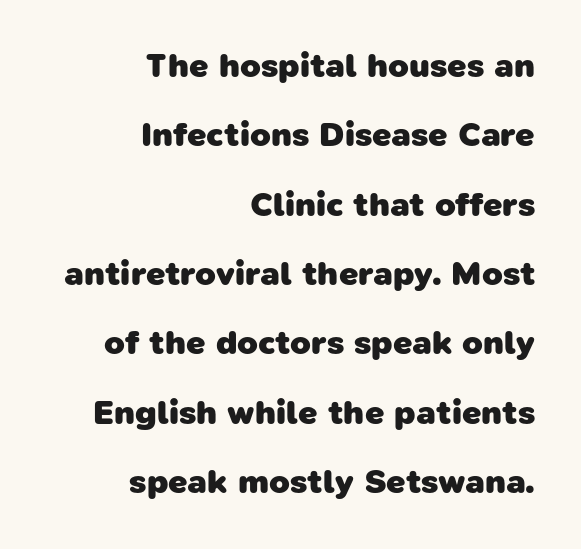
The image shows 34 px heavy sans-serif type; set right-aligned, loose line spacing (2.04x), normal letter spacing, not underlined; low stroke contrast and a medium x-height.
